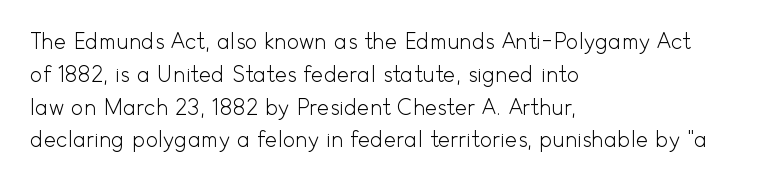
Upright lettering throughout. The rows are spaced the way most documents space them. These lines stack with their left ends in a neat column. The space beneath each line is pristine and unruled. This sample uses plain, unmodified letter spacing. Stem width sits at or under what a default text font uses.
